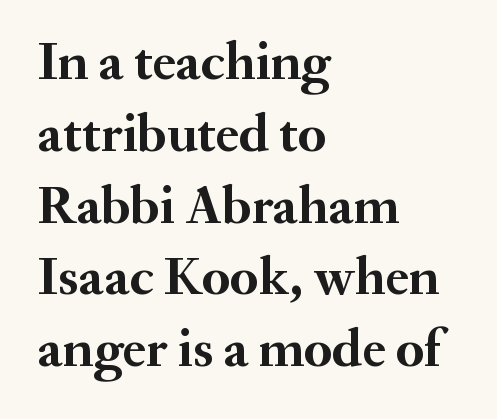
{"serif": "yes", "italic": "no", "bold": "yes", "weight": "semibold", "width": "normal", "stroke_contrast": "medium", "x_height": "small", "monospaced": "no", "underline": "no", "align": "left", "line_spacing": "normal", "line_spacing_ratio": 1.33, "letter_spacing": "normal", "letter_spacing_em": 0.0, "glyph_px": 54}
